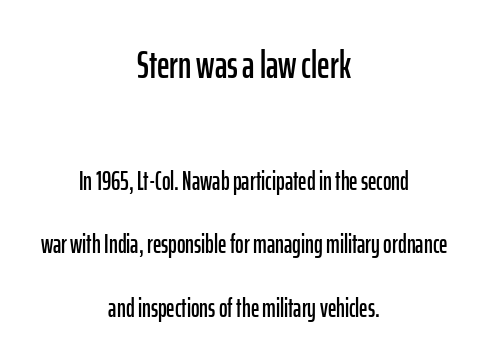
Posture: vertical. The glyphs in this specimen are sans serif. What's the leading like? Stretched, with rows far apart. The gaps between neighbouring characters are ordinary and unremarkable. Larger block? The one above; the one below is distinctly smaller. Underlining? Definitely not there.
